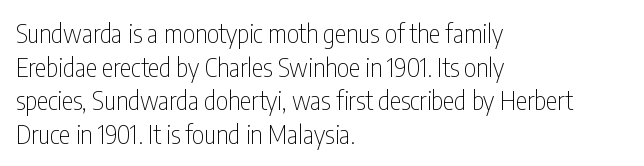
{"italic": "no", "bold": "no", "underline": "no", "align": "left", "line_spacing": "normal", "line_spacing_ratio": 1.29, "letter_spacing": "normal", "letter_spacing_em": 0.0, "glyph_px": 26}
